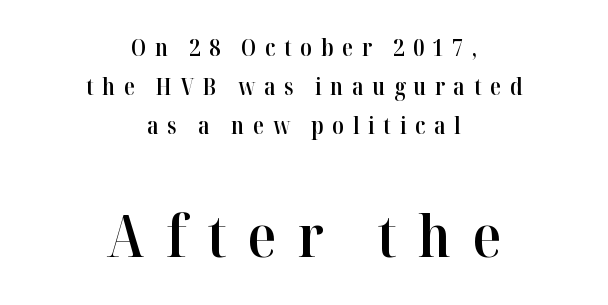
The image shows 58 px semibold serif type, upright; set centered, normal line spacing (1.7x), unusually wide letter spacing (+0.37 em), not underlined; the second (bottom) block is 2.52x larger; high stroke contrast and a medium x-height.
